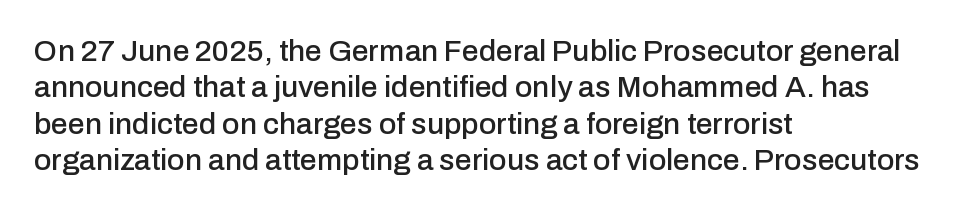
The image shows 30 px sans-serif type, upright; set left-aligned, line spacing 1.21x, normal letter spacing, not underlined; low stroke contrast and a medium x-height.
